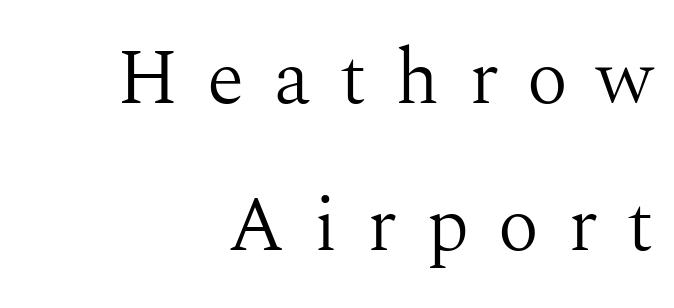
Q: Is the text bold? A: No.
Q: Is the text italic (slanted)? A: No, it is upright.
Q: Is the typeface a serif or a sans-serif typeface? A: Serif.
Q: Is the text underlined? A: No.
Q: How is the paragraph aligned? A: Right-aligned.
Q: Is the spacing between letters normal or unusually wide? A: Unusually wide.
Q: Is the spacing between lines tight, normal or loose? A: Loose.
Q: Width (condensed, normal, or wide)? A: Normal.
Q: Stroke contrast? A: Medium.
Q: x-height? A: Medium.
Q: Monospaced? A: No.
